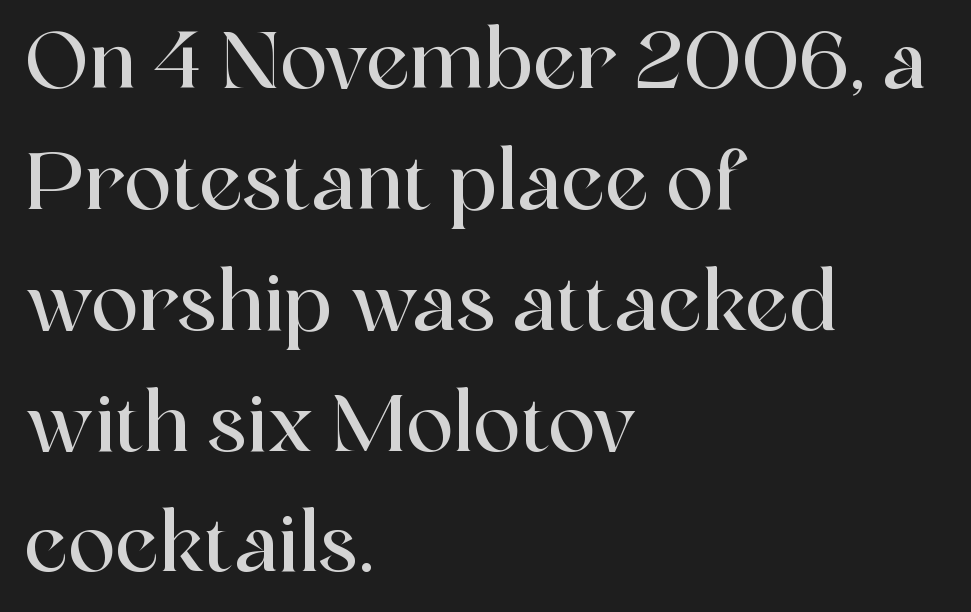
Q: Is the text italic (slanted)? A: No, it is upright.
Q: Is the typeface a serif or a sans-serif typeface? A: Serif.
Q: Is the text underlined? A: No.
Q: How is the paragraph aligned? A: Left-aligned.
Q: Is the spacing between letters normal or unusually wide? A: Normal.
Q: Is the spacing between lines tight, normal or loose? A: Normal.
Q: Width (condensed, normal, or wide)? A: Normal.
Q: x-height? A: Medium.
Q: Monospaced? A: No.
